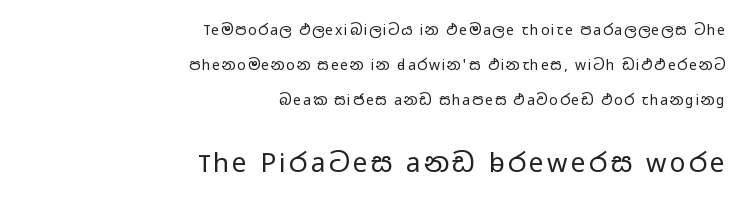
The image shows 26 px text type, upright; set right-aligned, loose line spacing (2.5x), not underlined; the second (bottom) block is 1.86x larger.
